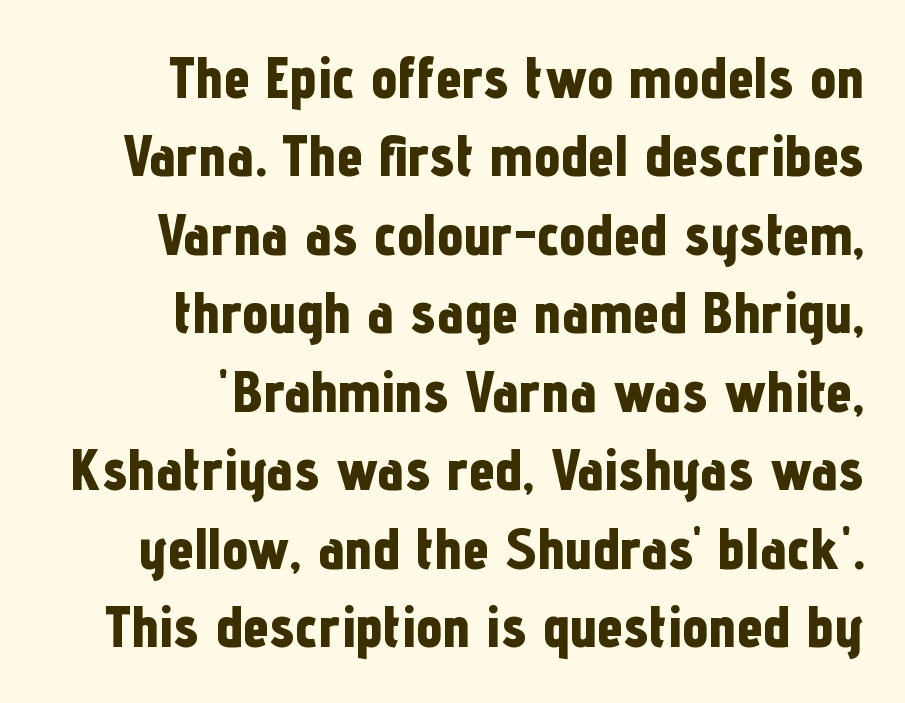
{"serif": "no", "italic": "no", "bold": "yes", "weight": "bold", "width": "condensed", "stroke_contrast": "low", "x_height": "medium", "monospaced": "no", "underline": "no", "align": "right", "line_spacing": "normal", "line_spacing_ratio": 1.33, "letter_spacing": "normal", "letter_spacing_em": 0.0, "glyph_px": 59}
